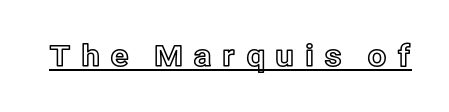
{"italic": "no", "width": "normal", "x_height": "medium", "monospaced": "no", "underline": "yes", "letter_spacing": "wide", "letter_spacing_em": 0.33, "glyph_px": 30}
